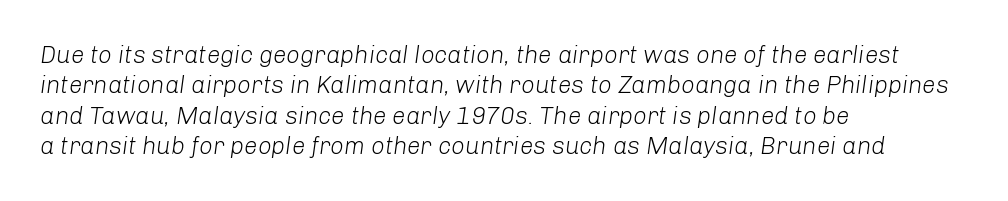
The leading is moderate, giving the passage an even texture. Notice how the passage keeps a crisp vertical edge on the left only. Quick note: underline off. Is the type slanted? Yes — the strokes lean at a clear angle.
